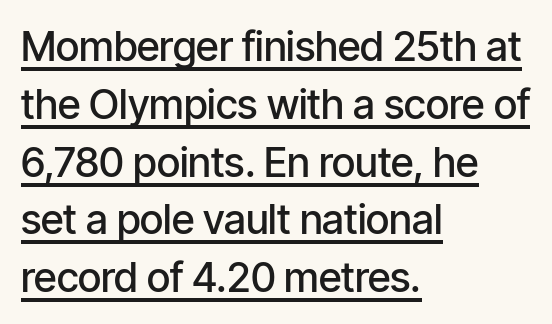
The image shows 41 px semibold, condensed sans-serif type, upright; set left-aligned, normal line spacing (1.41x), normal letter spacing, underlined; low stroke contrast and a medium x-height.
